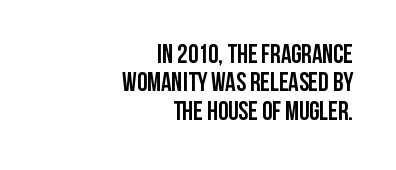
The image shows 26 px bold type, upright; set right-aligned, tight line spacing (1.09x), normal letter spacing, not underlined.
